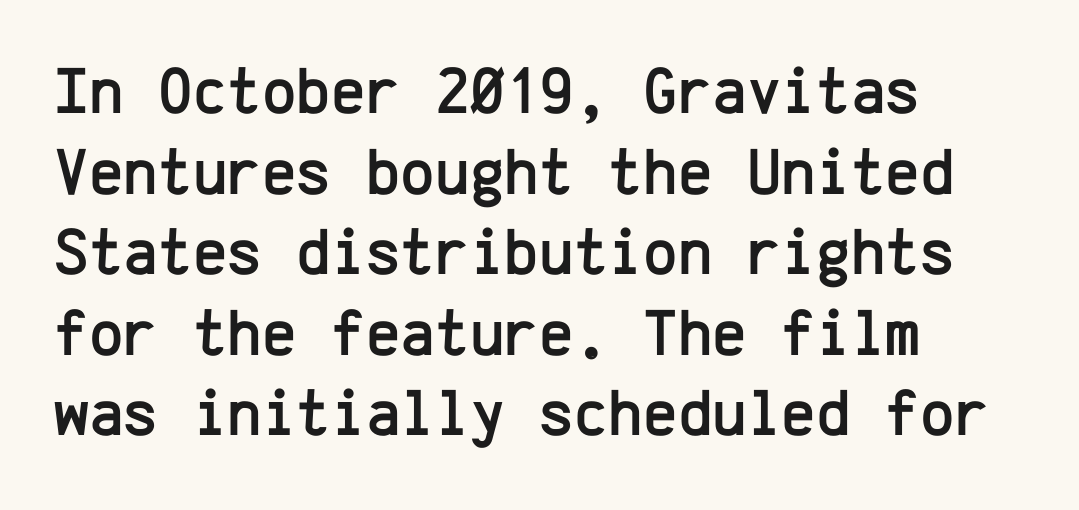
These lines were composed using upright roman letters. Monospaced: the letters line up in strict vertical columns. Horizontal alignment here is leftward, the default for most running prose. Beneath every word, the page is bare. The passage shown has conventional tracking throughout. Regarding serifs, this sample does without them.
